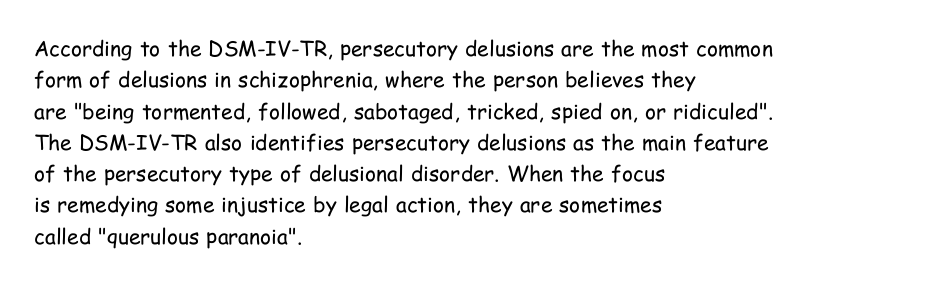
Ordinary non-slanted type is in use. Honestly, the row spacing looks completely unremarkable. These lines keep a tight, regular rhythm from letter to letter. These lines stack with their left ends in a neat column.
